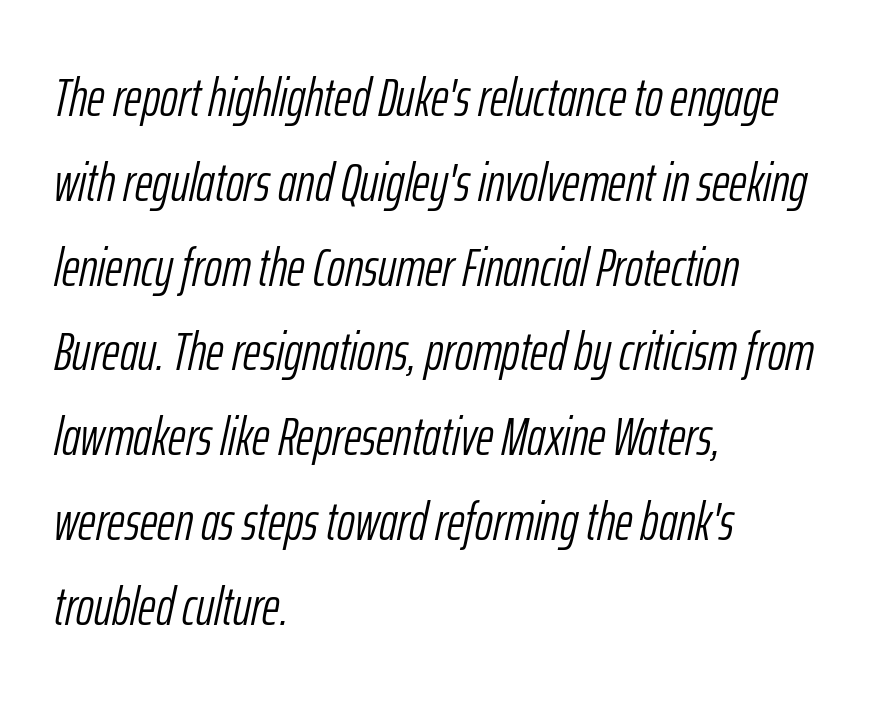
{"italic": "yes", "lean": "right", "slant_degrees": 12, "bold": "no", "weight": "light", "width": "condensed", "stroke_contrast": "low", "x_height": "medium", "monospaced": "no", "underline": "no", "align": "left", "line_spacing": "normal", "line_spacing_ratio": 1.57, "letter_spacing": "normal", "letter_spacing_em": 0.0, "glyph_px": 54}
